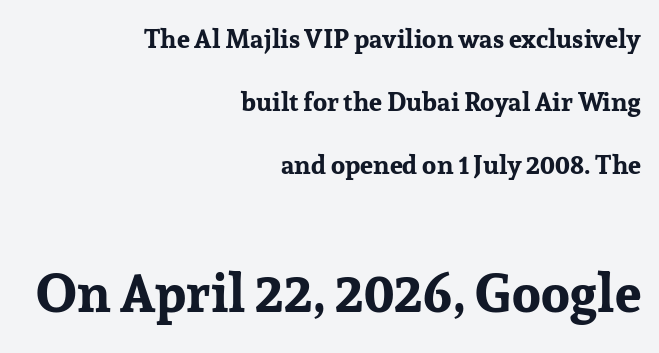
{"serif": "yes", "italic": "no", "bold": "yes", "weight": "bold", "width": "normal", "stroke_contrast": "low", "x_height": "medium", "monospaced": "no", "underline": "no", "align": "right", "line_spacing": "loose", "line_spacing_ratio": 2.43, "letter_spacing": "normal", "letter_spacing_em": 0.0, "larger_block": "second", "size_ratio": 2.04, "glyph_px": 53}
